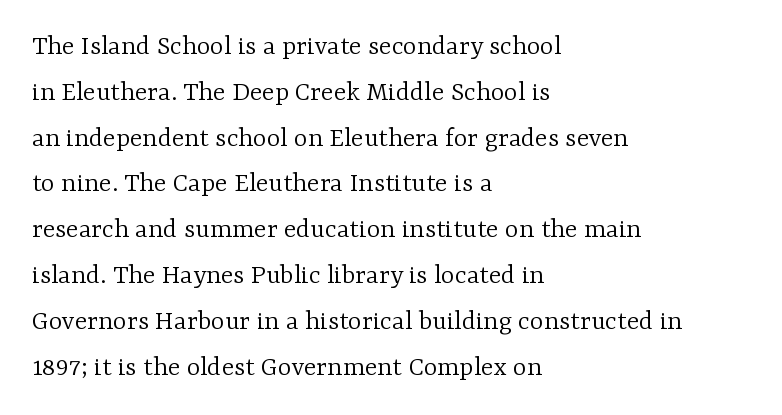
{"serif": "yes", "italic": "no", "bold": "no", "weight": "light", "width": "normal", "stroke_contrast": "low", "x_height": "medium", "monospaced": "no", "underline": "no", "align": "left", "line_spacing": "normal", "line_spacing_ratio": 1.58, "letter_spacing": "normal", "letter_spacing_em": 0.0, "glyph_px": 29}
